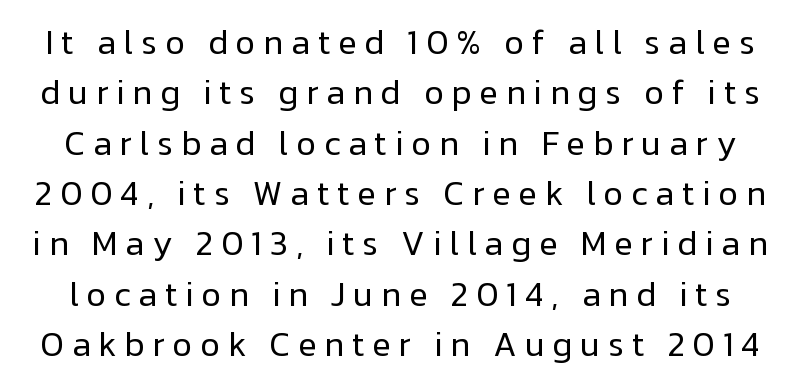
Summary of weight: not heavy and not bold. Character widths vary here, with narrow letters taking less room than wide ones. Each new line begins a customary step beneath the previous one. The space directly below the letters is spotless. Tracking here is generous; glyphs stand well apart from one another. No italicization has been applied; the sample stays upright.
